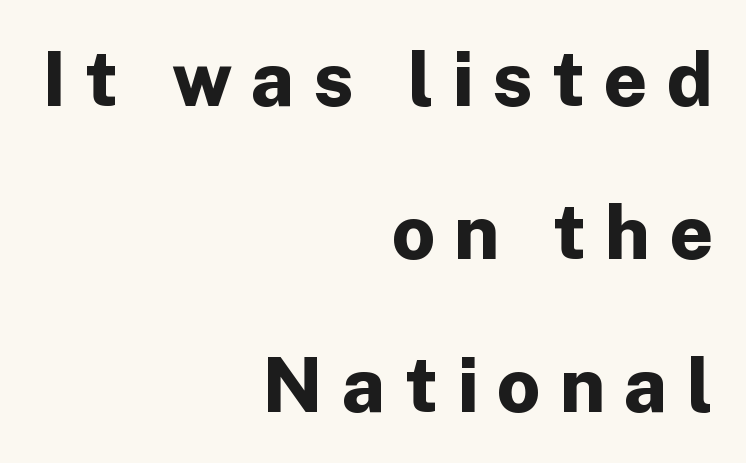
{"serif": "no", "italic": "no", "bold": "yes", "weight": "bold", "width": "normal", "stroke_contrast": "low", "x_height": "medium", "monospaced": "no", "underline": "no", "align": "right", "line_spacing": "loose", "line_spacing_ratio": 2.01, "letter_spacing": "wide", "letter_spacing_em": 0.25, "glyph_px": 76}
